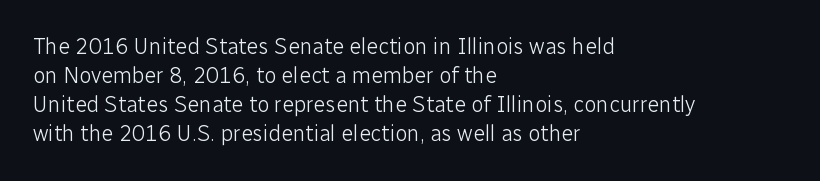
The image shows 22 px text type, upright; set left-aligned, normal line spacing (1.32x), normal letter spacing, not underlined.
